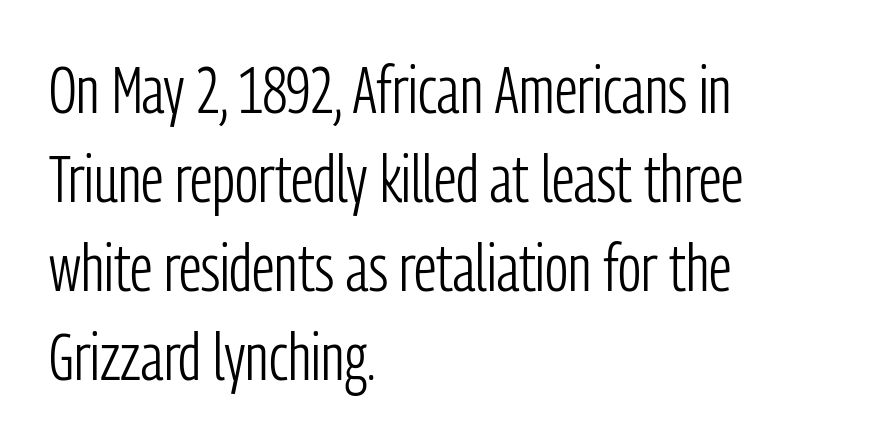
The image shows 66 px light, condensed sans-serif type, upright; set left-aligned, normal line spacing (1.35x), normal letter spacing, not underlined; low stroke contrast and a medium x-height.
